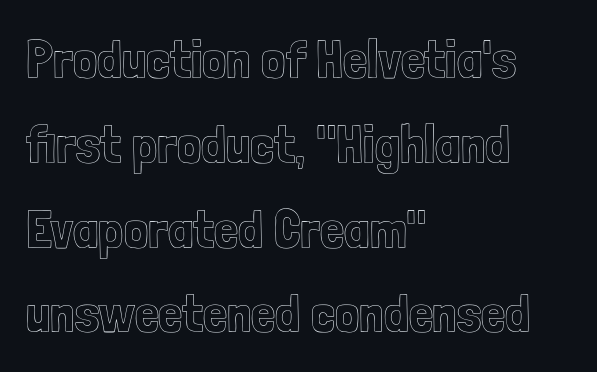
{"italic": "no", "width": "condensed", "x_height": "medium", "monospaced": "no", "underline": "no", "align": "left", "line_spacing": "normal", "line_spacing_ratio": 1.57, "letter_spacing": "normal", "letter_spacing_em": 0.0, "glyph_px": 54}
